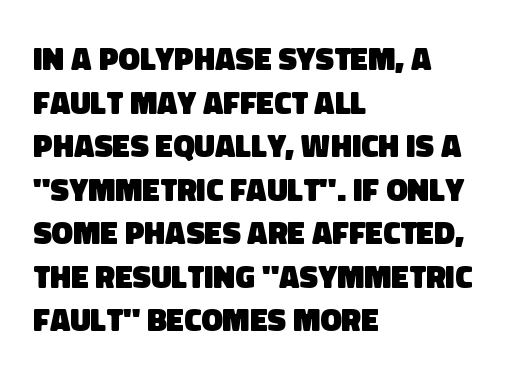
The image shows 32 px heavy sans-serif type; set left-aligned, normal line spacing (1.36x), normal letter spacing, not underlined; low stroke contrast and a large x-height.
